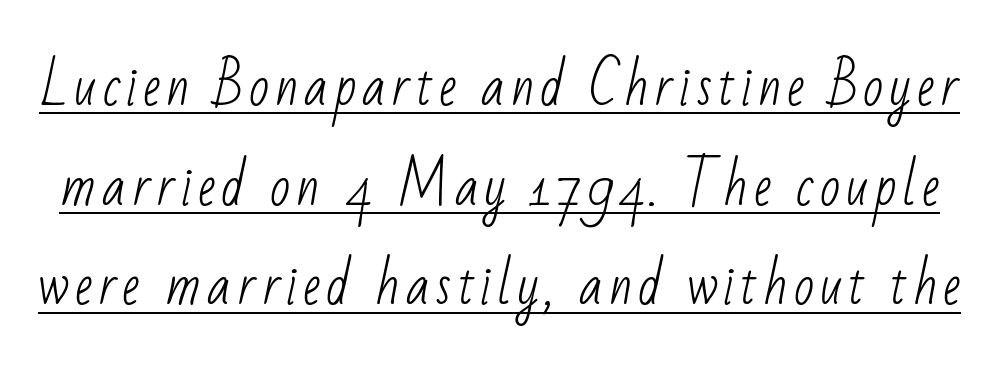
{"serif": "no", "bold": "no", "weight": "light", "width": "condensed", "stroke_contrast": "low", "x_height": "small", "monospaced": "no", "underline": "yes", "line_spacing_ratio": 1.88, "glyph_px": 53}
